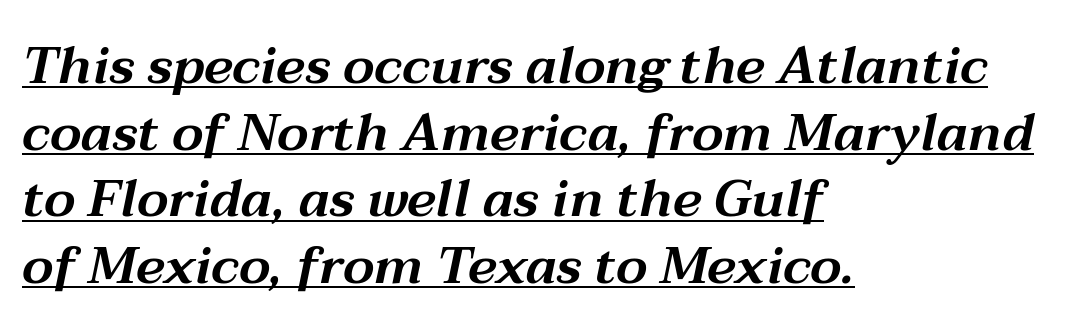
Q: Is the text italic (slanted)? A: Yes, it leans right by about 12 degrees.
Q: Is the text underlined? A: Yes.
Q: How is the paragraph aligned? A: Left-aligned.
Q: Is the spacing between letters normal or unusually wide? A: Normal.
Q: Is the spacing between lines tight, normal or loose? A: Normal.
Q: Width (condensed, normal, or wide)? A: Wide.
Q: Stroke contrast? A: Medium.
Q: x-height? A: Medium.
Q: Monospaced? A: No.
